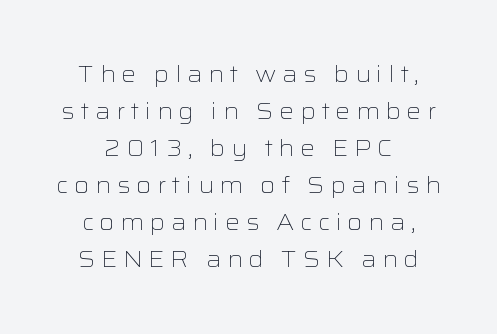
The image shows 23 px text type, upright; set normal line spacing (1.61x), unusually wide letter spacing (+0.25 em), not underlined.
